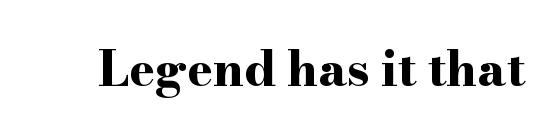
This rendering features lettering with no underline. Serif or sans? Serif — the stroke terminals have little feet. The face used here has the dense, thick strokes of a bold. Posture: upright roman. The face used here is proportionally spaced, like ordinary book or web type. What stands out about the letter spacing? Nothing — it is the standard amount.
